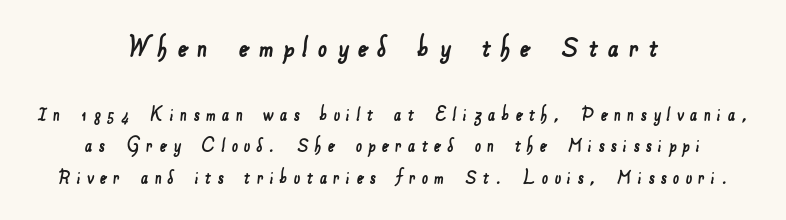
Type style note: lacks serifs. The glyphs are unaccompanied by any horizontal stroke below them. Does extra space separate the letters? Yes, quite a lot of it. Is this a fixed-width face? No — the glyphs have proportional, varying widths.
